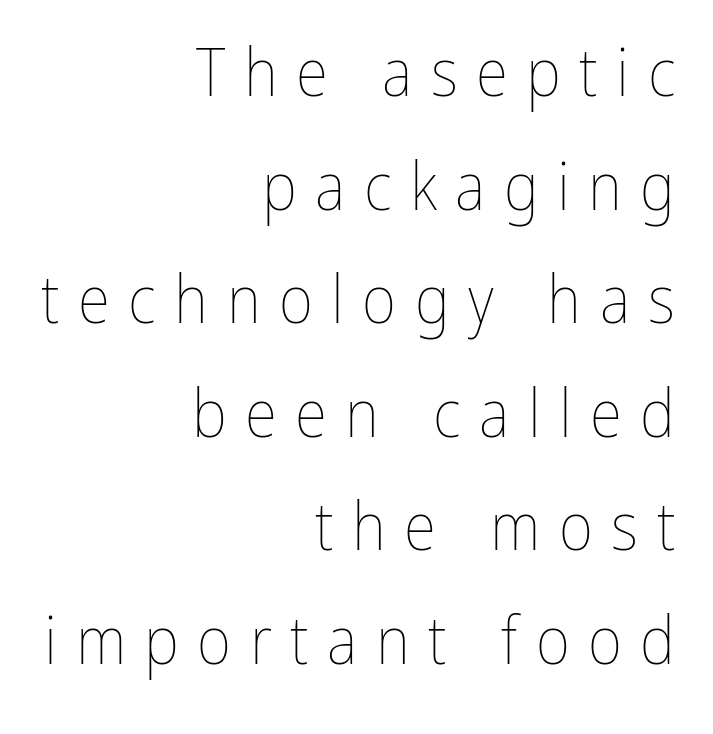
Q: Is the text bold? A: No.
Q: Is the text italic (slanted)? A: No, it is upright.
Q: Is the text underlined? A: No.
Q: How is the paragraph aligned? A: Right-aligned.
Q: Is the spacing between letters normal or unusually wide? A: Unusually wide.
Q: Width (condensed, normal, or wide)? A: Condensed.
Q: Stroke contrast? A: Low.
Q: x-height? A: Medium.
Q: Monospaced? A: No.
